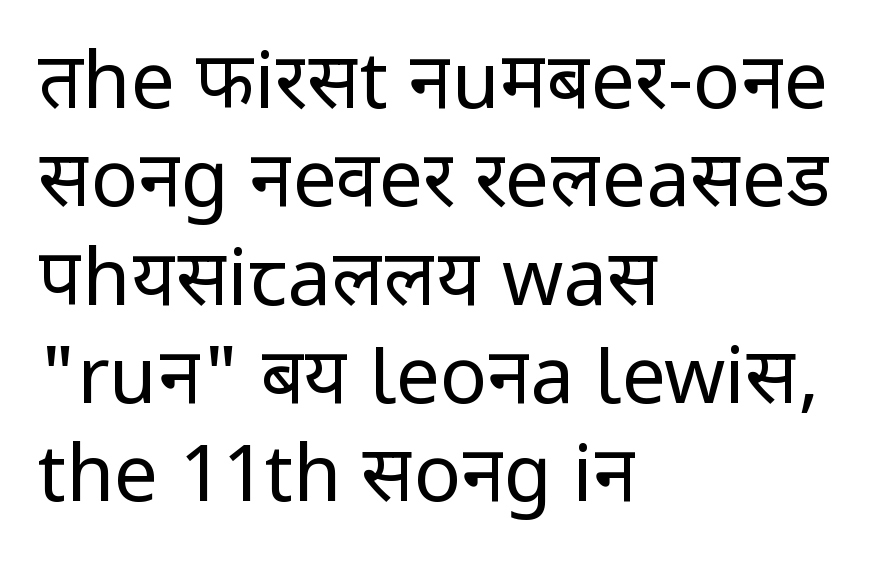
The image shows 78 px regular-weight sans-serif type, upright; set left-aligned, normal line spacing (1.26x), normal letter spacing, not underlined; low stroke contrast and a medium x-height.
